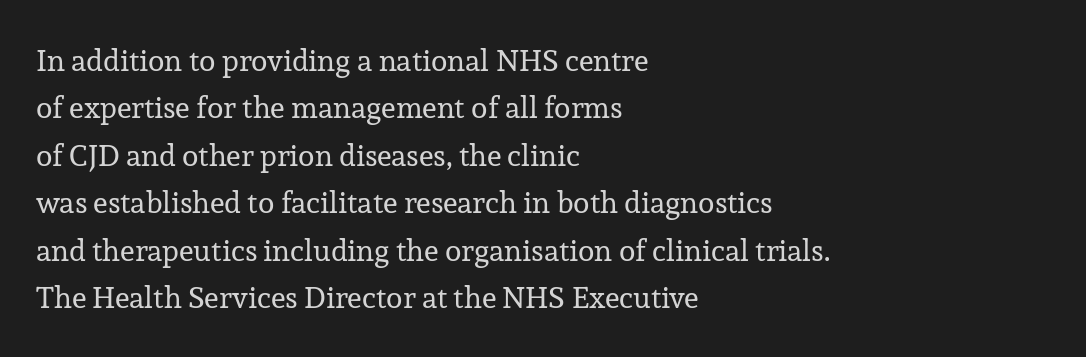
The image shows 30 px regular-weight serif type, upright; set left-aligned, normal line spacing (1.58x), normal letter spacing, not underlined; low stroke contrast and a medium x-height.
